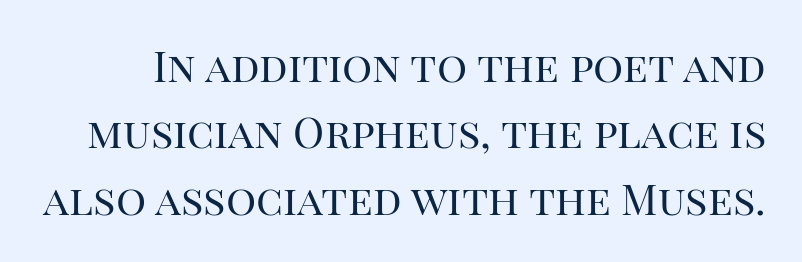
The image shows 42 px regular-weight serif type, upright; set normal line spacing (1.58x), normal letter spacing, not underlined; high stroke contrast and a large x-height.
